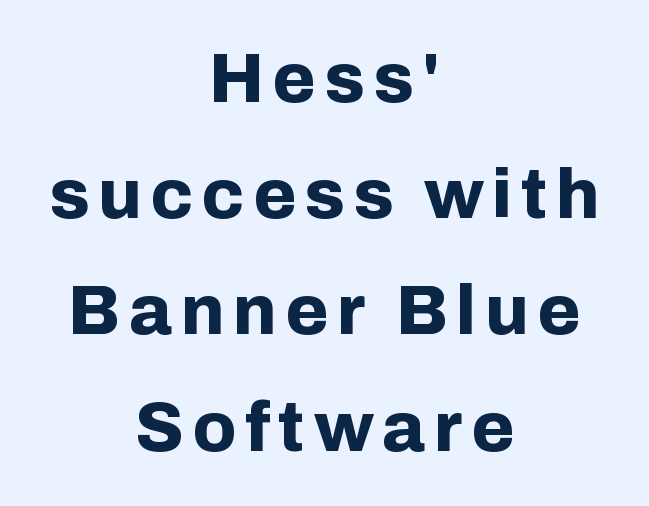
These lines stack symmetrically, like a column narrowing and widening about its center. A bare baseline throughout the passage. Serifs: no, the terminals of the letterforms are clean. A roman cut, with each character standing at attention. Each new line begins a customary step beneath the previous one.
